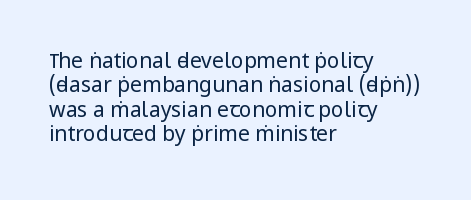
{"italic": "no", "bold": "no", "underline": "no", "align": "left", "line_spacing_ratio": 1.16, "letter_spacing": "normal", "letter_spacing_em": 0.0, "glyph_px": 21}
